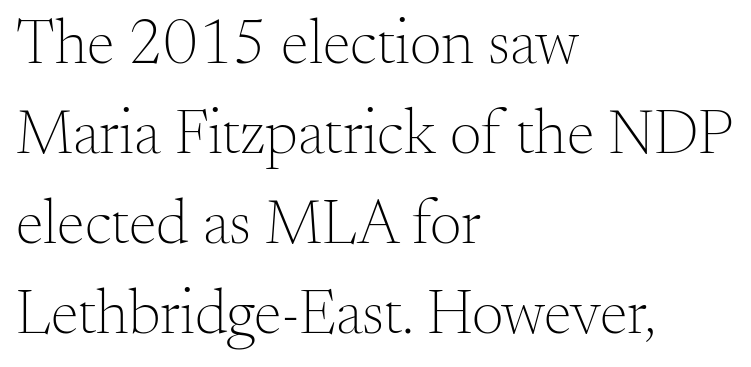
The glyphs in this specimen are seriffed. The block of text has a typical density, with ordinary space between rows. The lettering stays uniformly vertical, giving the passage a roman look. Weight: regular or lighter.
